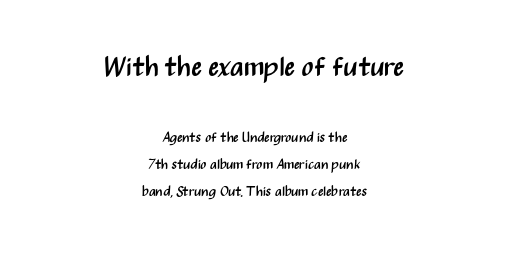
Q: Is the text bold? A: No.
Q: Is the text italic (slanted)? A: No, it is upright.
Q: Is the typeface a serif or a sans-serif typeface? A: Sans-serif.
Q: Is the text underlined? A: No.
Q: How is the paragraph aligned? A: Centered.
Q: Is the spacing between letters normal or unusually wide? A: Normal.
Q: Is the spacing between lines tight, normal or loose? A: Loose.
Q: Which block of text is set in a larger size, the first (top) or the second (bottom)? A: The first (top) one.
Q: Width (condensed, normal, or wide)? A: Condensed.
Q: Stroke contrast? A: Medium.
Q: x-height? A: Medium.
Q: Monospaced? A: No.
